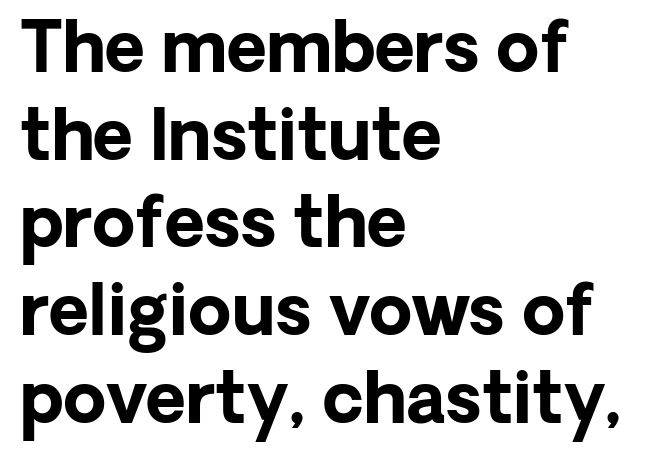
Q: Is the text bold? A: Yes.
Q: Is the text italic (slanted)? A: No, it is upright.
Q: Is the typeface a serif or a sans-serif typeface? A: Sans-serif.
Q: Is the text underlined? A: No.
Q: How is the paragraph aligned? A: Left-aligned.
Q: Is the spacing between letters normal or unusually wide? A: Normal.
Q: Is the spacing between lines tight, normal or loose? A: Normal.
Q: Width (condensed, normal, or wide)? A: Normal.
Q: Stroke contrast? A: Low.
Q: x-height? A: Medium.
Q: Monospaced? A: No.
